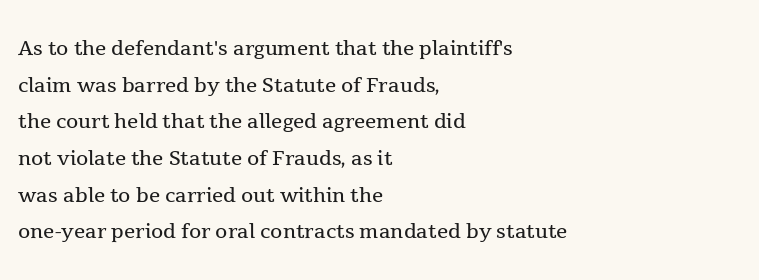
{"serif": "yes", "italic": "no", "bold": "no", "weight": "regular", "width": "normal", "x_height": "medium", "monospaced": "no", "underline": "no", "align": "left", "line_spacing": "normal", "line_spacing_ratio": 1.31, "letter_spacing": "normal", "letter_spacing_em": 0.0, "glyph_px": 28}
